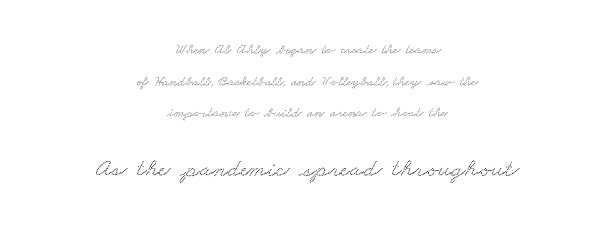
{"underline": "no", "align": "center", "line_spacing": "loose", "line_spacing_ratio": 2.26, "letter_spacing": "normal", "letter_spacing_em": 0.0, "larger_block": "second", "size_ratio": 1.79, "glyph_px": 25}
